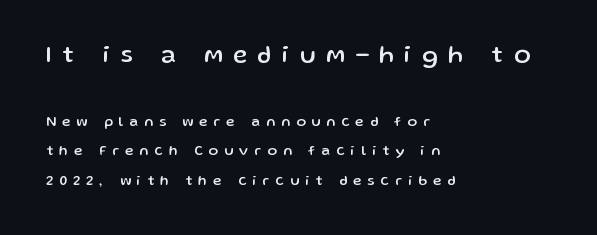
The image shows 24 px text type, upright; set left-aligned, loose line spacing (2.11x), unusually wide letter spacing (+0.44 em), not underlined; the first (top) block is 1.71x larger.
